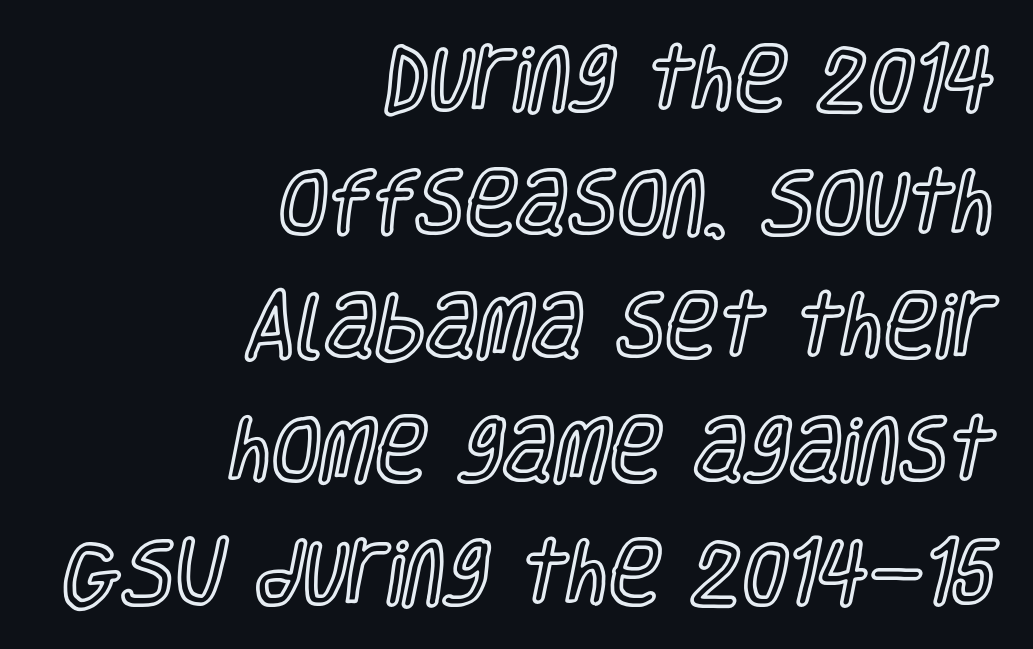
The image shows 71 px condensed type; set right-aligned, line spacing 1.74x, normal letter spacing, not underlined; a large x-height.
